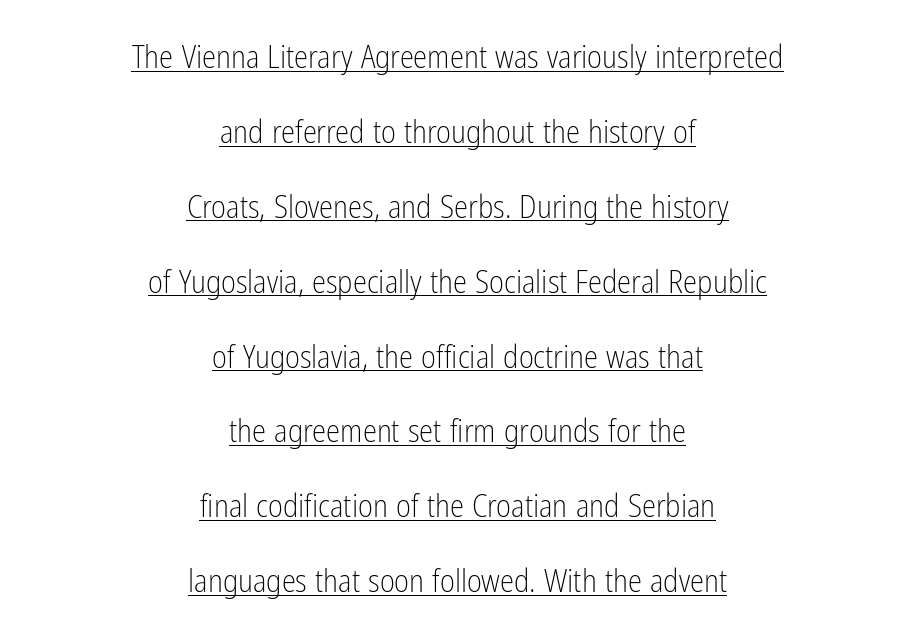
The image shows 32 px light, condensed sans-serif type, upright; set centered, loose line spacing (2.34x), normal letter spacing, underlined; low stroke contrast and a medium x-height.
